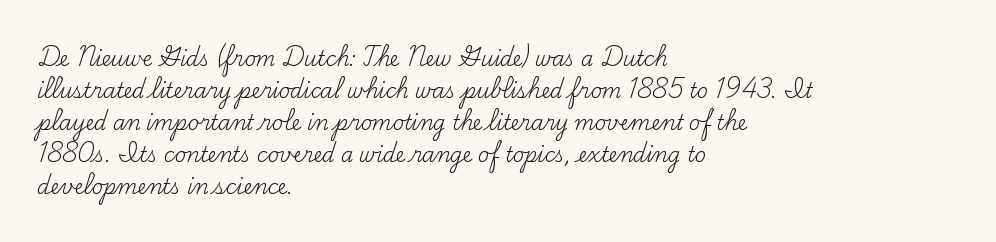
The image shows 20 px text type; set left-aligned, normal line spacing (1.6x), normal letter spacing, not underlined.
